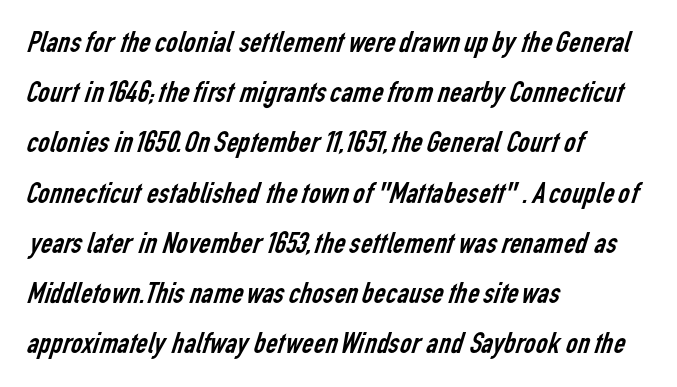
The image shows 32 px regular-weight, condensed sans-serif type; set left-aligned, normal line spacing (1.57x), normal letter spacing, not underlined; low stroke contrast and a medium x-height.
